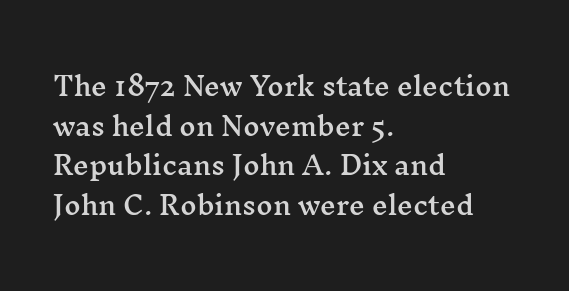
The image shows 25 px text type, upright; set left-aligned, normal line spacing (1.59x), normal letter spacing, not underlined.
